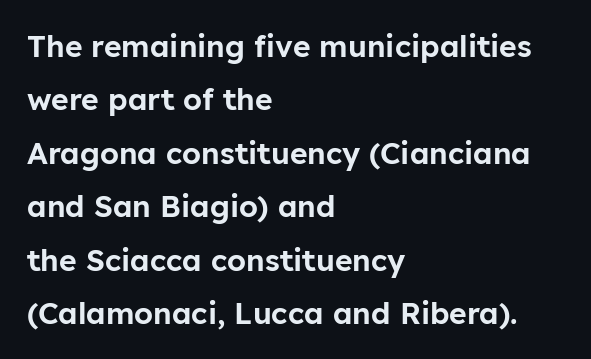
{"serif": "no", "italic": "no", "width": "normal", "stroke_contrast": "low", "x_height": "medium", "monospaced": "no", "underline": "no", "align": "left", "line_spacing_ratio": 1.78, "letter_spacing": "normal", "letter_spacing_em": 0.0, "glyph_px": 30}
